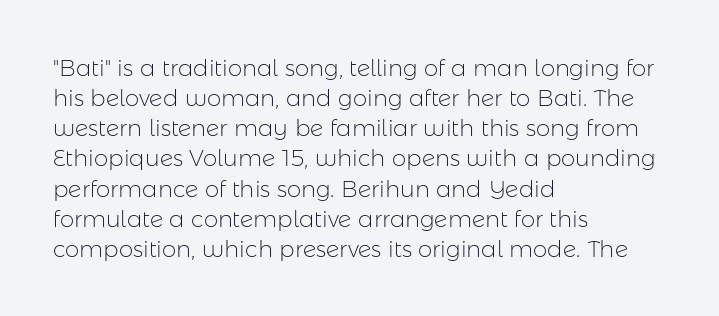
The image shows 23 px text type, upright; set left-aligned, normal line spacing (1.31x), normal letter spacing, not underlined.
